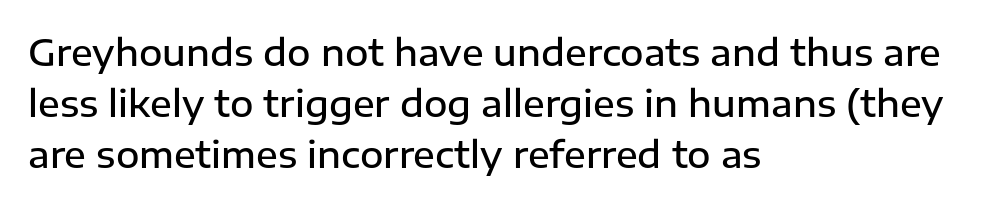
The specimen omits any rule beneath the text block's lines. Firm but not heavy-handed strokes: this text is semibold. Horizontal bands of white between lines are of average thickness. Note the varied advance widths — an 'i' is clearly narrower than an 'm'. In terms of posture, this sample is upright. Classification — sans serif.
